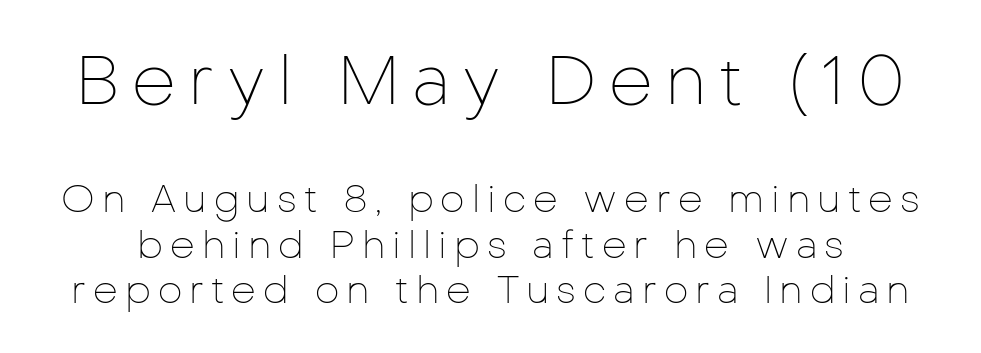
The specimen omits any rule beneath the text block's lines. Ordinary non-slanted type is in use. The weight would be labelled regular, book, light, or lighter still. The text was rendered using a sans face with plain stroke endings.
